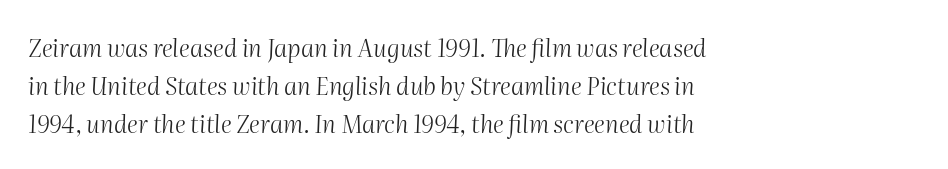
The image shows 24 px text type, italic (leaning right); set left-aligned, normal line spacing (1.58x), normal letter spacing, not underlined.
